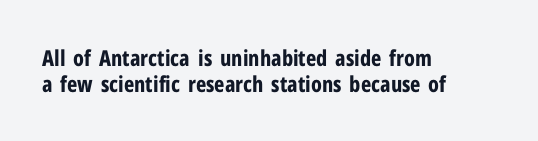
The image shows 22 px bold type, upright; set left-aligned, line spacing 1.18x, normal letter spacing, not underlined.
